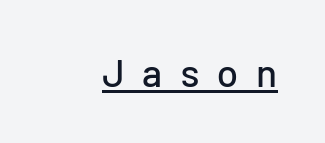
{"serif": "no", "italic": "no", "width": "normal", "stroke_contrast": "low", "x_height": "medium", "monospaced": "no", "underline": "yes", "letter_spacing": "wide", "letter_spacing_em": 0.46, "glyph_px": 39}
